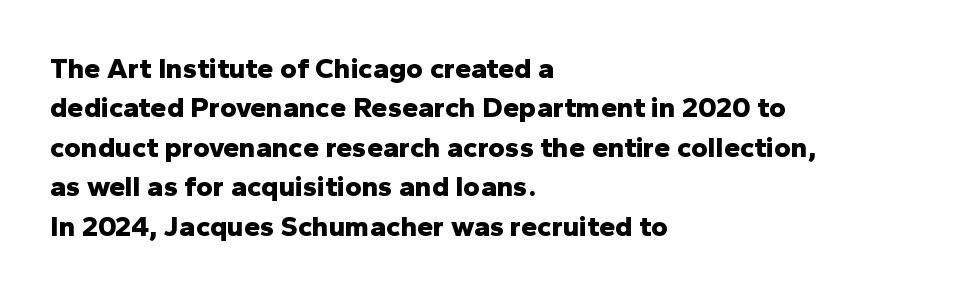
Ordinary non-slanted type is in use. A bare baseline throughout the passage. You could not count columns in this text — the font is proportionally spaced. The letters carry no serifs — their stems end cleanly without finishing strokes. Heavy, bold letterforms. Leading: standard.
